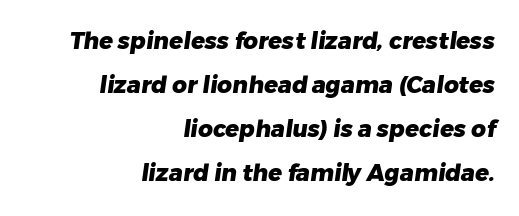
Q: Is the text bold? A: Yes.
Q: Is the text underlined? A: No.
Q: How is the paragraph aligned? A: Right-aligned.
Q: Is the spacing between letters normal or unusually wide? A: Normal.
Q: Is the spacing between lines tight, normal or loose? A: Loose.
